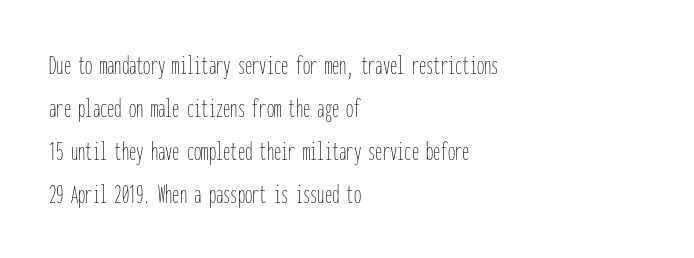
The image shows 29 px thin, condensed type, upright, monospaced; set left-aligned, normal line spacing (1.48x), normal letter spacing, not underlined; low stroke contrast and a medium x-height.
